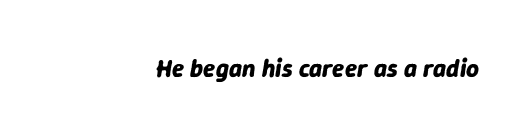
{"italic": "yes", "lean": "right", "slant_degrees": 9, "bold": "yes", "underline": "no", "letter_spacing": "normal", "letter_spacing_em": 0.0, "glyph_px": 25}
